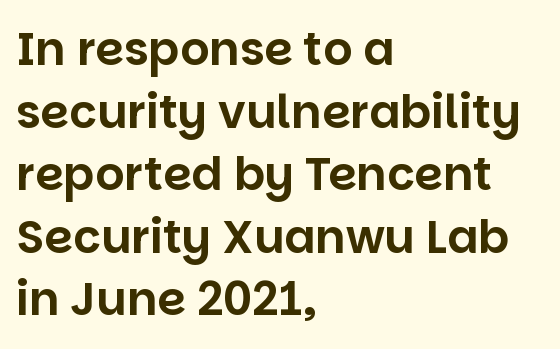
Q: Is the text italic (slanted)? A: No, it is upright.
Q: Is the typeface a serif or a sans-serif typeface? A: Sans-serif.
Q: Is the text underlined? A: No.
Q: How is the paragraph aligned? A: Left-aligned.
Q: Is the spacing between letters normal or unusually wide? A: Normal.
Q: Is the spacing between lines tight, normal or loose? A: Normal.
Q: Width (condensed, normal, or wide)? A: Normal.
Q: Stroke contrast? A: Low.
Q: x-height? A: Large.
Q: Monospaced? A: No.
